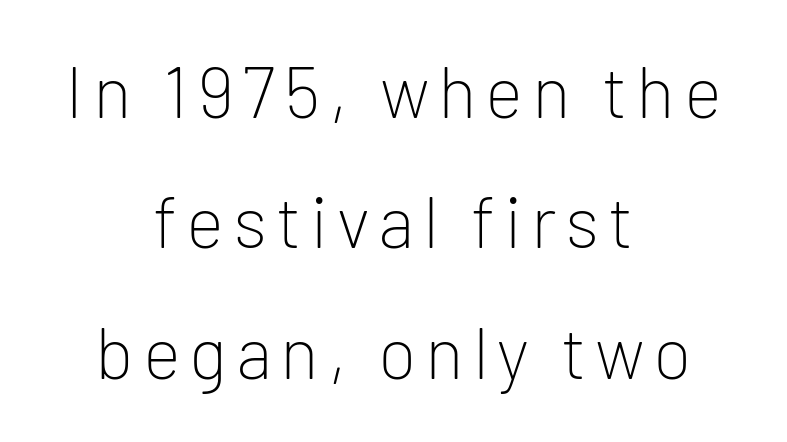
Q: Is the text bold? A: No.
Q: Is the text italic (slanted)? A: No, it is upright.
Q: Is the typeface a serif or a sans-serif typeface? A: Sans-serif.
Q: Is the text underlined? A: No.
Q: How is the paragraph aligned? A: Centered.
Q: Width (condensed, normal, or wide)? A: Normal.
Q: Stroke contrast? A: Low.
Q: x-height? A: Medium.
Q: Monospaced? A: No.
